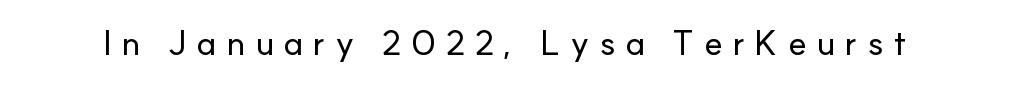
Lines of text with bare space underneath. This is the regular roman posture of the typeface. Varying glyph widths throughout — classic text-font behaviour. These lines are composed in type without serifs. The line texture is sparse and dotted thanks to wide tracking.
